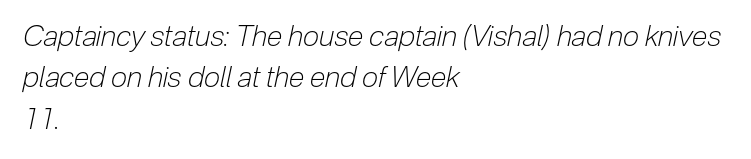
Q: Is the text bold? A: No.
Q: Is the text italic (slanted)? A: Yes, it leans right by about 12 degrees.
Q: Is the text underlined? A: No.
Q: How is the paragraph aligned? A: Left-aligned.
Q: Is the spacing between letters normal or unusually wide? A: Normal.
Q: Is the spacing between lines tight, normal or loose? A: Normal.
Q: Width (condensed, normal, or wide)? A: Condensed.
Q: Stroke contrast? A: Low.
Q: x-height? A: Medium.
Q: Monospaced? A: No.
